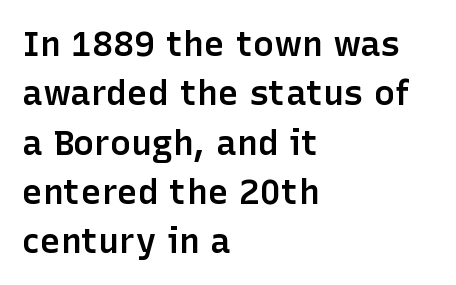
Q: Is the text bold? A: Semi-bold.
Q: Is the text italic (slanted)? A: No, it is upright.
Q: Is the typeface a serif or a sans-serif typeface? A: Sans-serif.
Q: Is the text underlined? A: No.
Q: How is the paragraph aligned? A: Left-aligned.
Q: Is the spacing between letters normal or unusually wide? A: Normal.
Q: Is the spacing between lines tight, normal or loose? A: Normal.
Q: Width (condensed, normal, or wide)? A: Normal.
Q: Stroke contrast? A: Low.
Q: x-height? A: Medium.
Q: Monospaced? A: No.
